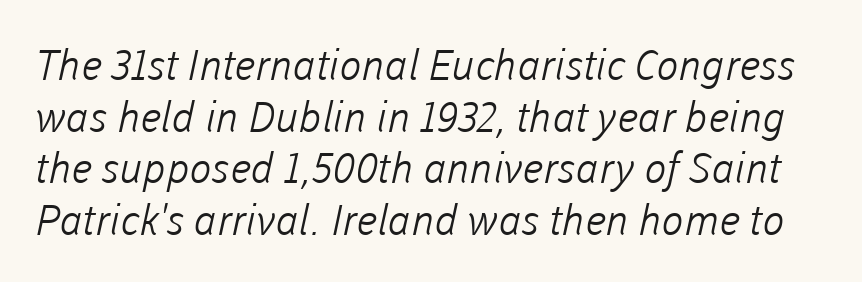
{"serif": "no", "bold": "no", "weight": "light", "width": "normal", "stroke_contrast": "low", "x_height": "medium", "monospaced": "no", "underline": "no", "line_spacing_ratio": 1.23, "letter_spacing": "normal", "letter_spacing_em": 0.0, "glyph_px": 42}
